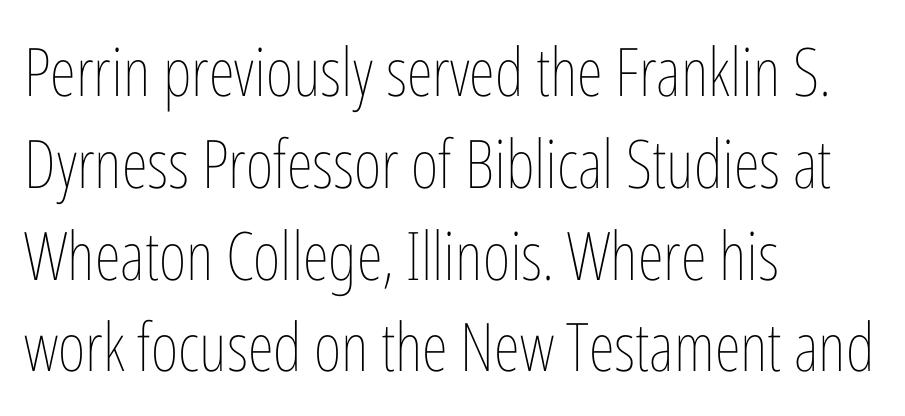
Counters stay open thanks to moderate or lighter strokes. The lines sit at an ordinary, default distance from one another. The line texture is even and compact thanks to regular tracking. The rendering anchors every line to the left-hand side. The space beneath each line is pristine and unruled. Unlike italic type, these characters show no tilt at all.
